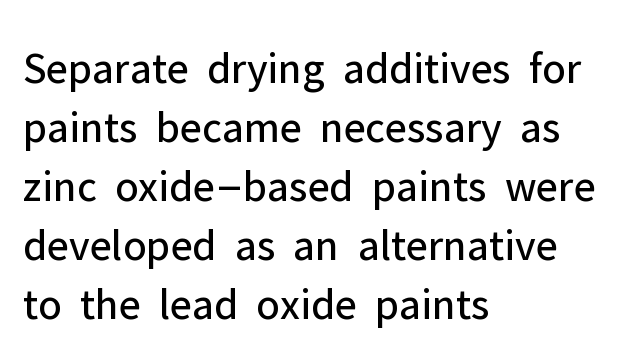
Beneath every word, the page is bare. Standard letterfit; no display-style spreading of the glyphs. Leading matches the norm, producing a regular column. The letters carry no serifs — their stems end cleanly without finishing strokes. The font's upright variant was chosen for this text. These lines stack with their left ends in a neat column.
